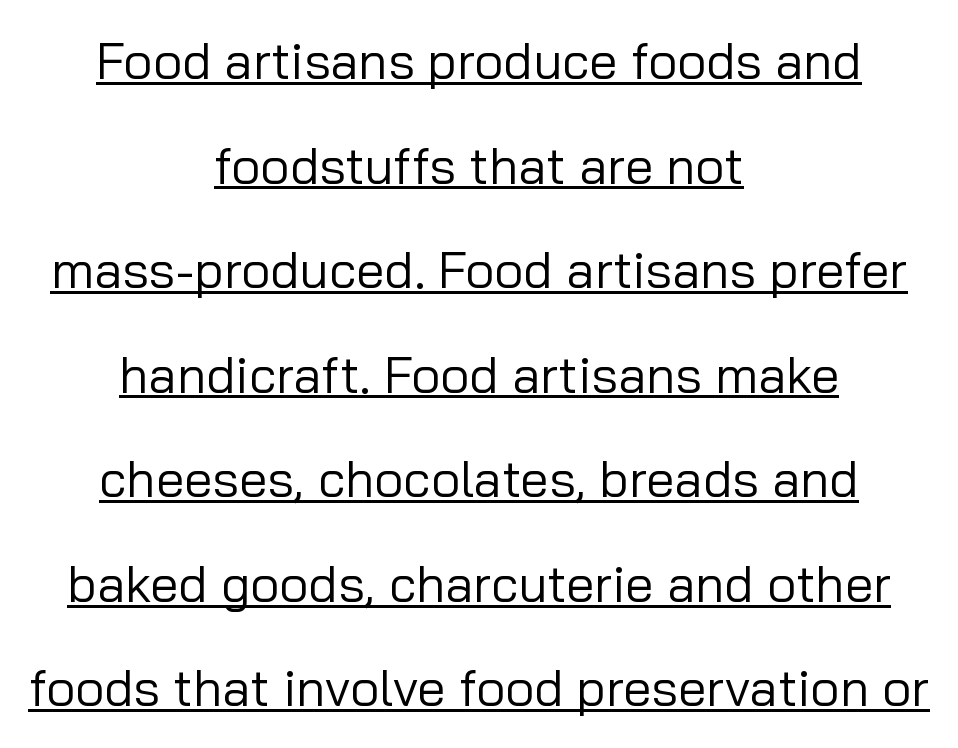
The image shows 51 px regular-weight sans-serif type, upright; set centered, loose line spacing (2.05x), normal letter spacing, underlined; low stroke contrast and a medium x-height.
